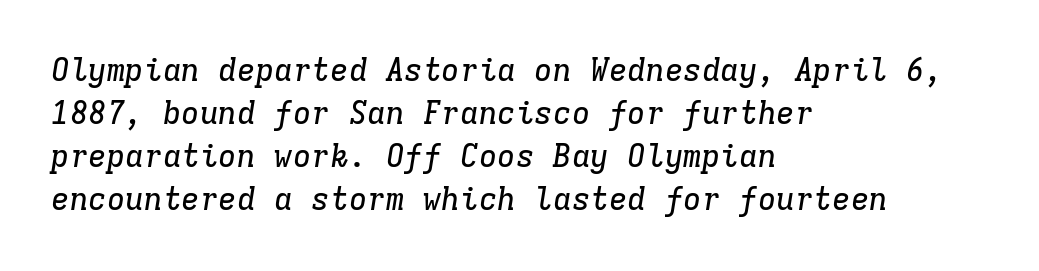
{"serif": "yes", "italic": "yes", "lean": "right", "slant_degrees": 9, "width": "normal", "stroke_contrast": "low", "x_height": "medium", "monospaced": "yes", "underline": "no", "align": "left", "line_spacing": "normal", "line_spacing_ratio": 1.39, "letter_spacing": "normal", "letter_spacing_em": 0.0, "glyph_px": 31}
